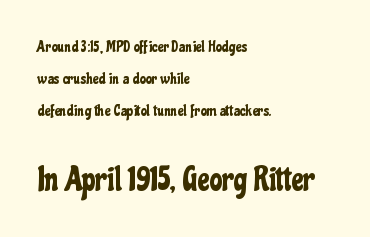
{"serif": "no", "italic": "no", "width": "condensed", "stroke_contrast": "low", "x_height": "medium", "monospaced": "no", "underline": "no", "align": "left", "line_spacing": "loose", "line_spacing_ratio": 1.99, "letter_spacing": "normal", "letter_spacing_em": 0.0, "larger_block": "second", "size_ratio": 2.06, "glyph_px": 33}
